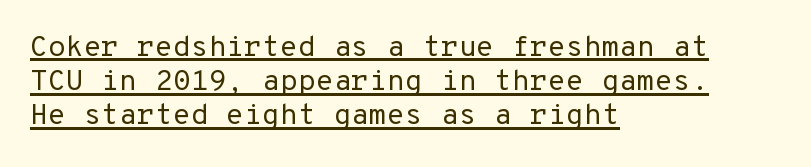
Caption: face not bold, strokes unweighted. These characters rest on top of a visible drawn line. The paragraph has a hard left edge and a soft right edge. Does the type have serifs? No, each stem ends abruptly. The letters stand upright; this is a roman face.
